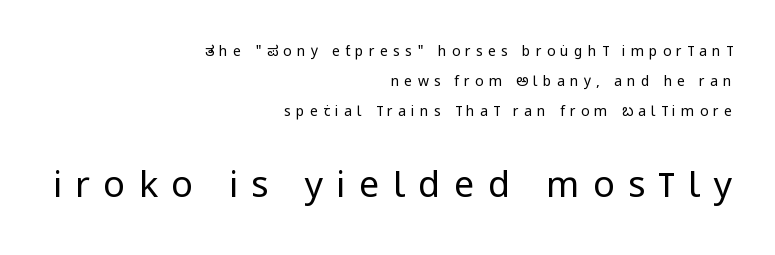
Letter spacing: wide. The letters advance in unequal steps, a hallmark of proportional type. The designer went with a sans here, leaving each stem footless. The font's upright variant was chosen for this text. The space directly below the letters is spotless.
